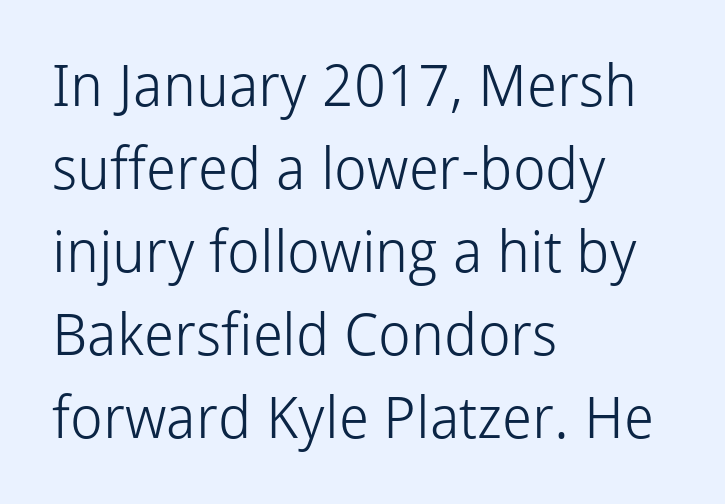
Q: Is the text bold? A: No.
Q: Is the text italic (slanted)? A: No, it is upright.
Q: Is the typeface a serif or a sans-serif typeface? A: Sans-serif.
Q: Is the text underlined? A: No.
Q: How is the paragraph aligned? A: Left-aligned.
Q: Is the spacing between letters normal or unusually wide? A: Normal.
Q: Is the spacing between lines tight, normal or loose? A: Normal.
Q: Width (condensed, normal, or wide)? A: Normal.
Q: Stroke contrast? A: Low.
Q: x-height? A: Medium.
Q: Monospaced? A: No.
